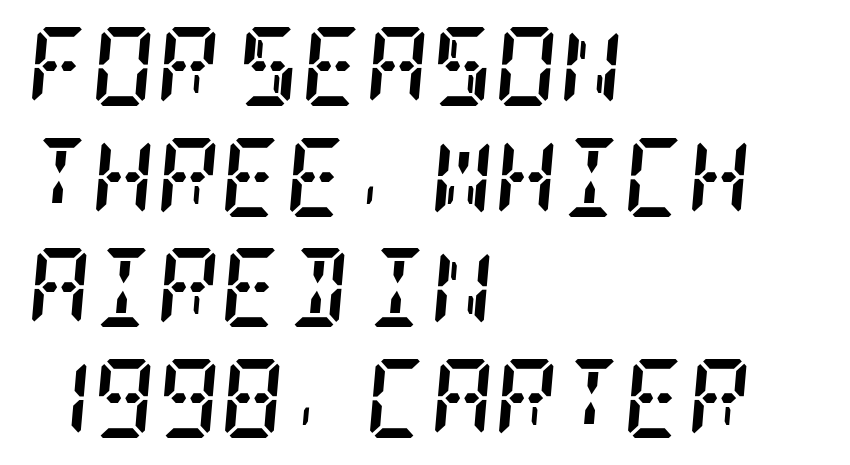
The horizontal fit of the characters is conventional and even. When letters slant like this, we call the style italic. The type family on display is of the serif kind. Visually the block forms a straight wall on the left and a jagged coastline on the right. These words are printed bold, with thick strokes throughout. Vertically, the passage feels balanced, rows spaced as you'd expect.
